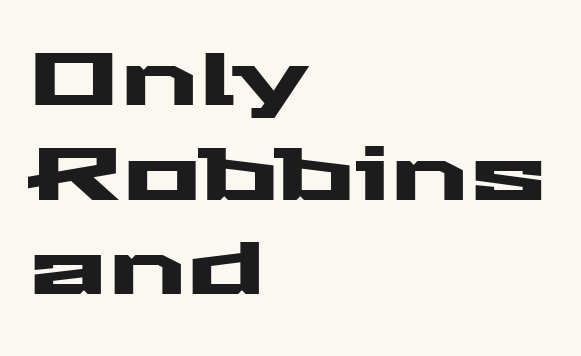
Q: Is the text italic (slanted)? A: No, it is upright.
Q: Is the typeface a serif or a sans-serif typeface? A: Sans-serif.
Q: Is the text underlined? A: No.
Q: How is the paragraph aligned? A: Left-aligned.
Q: Is the spacing between letters normal or unusually wide? A: Normal.
Q: Is the spacing between lines tight, normal or loose? A: Normal.
Q: Width (condensed, normal, or wide)? A: Wide.
Q: Stroke contrast? A: Medium.
Q: x-height? A: Medium.
Q: Monospaced? A: No.
